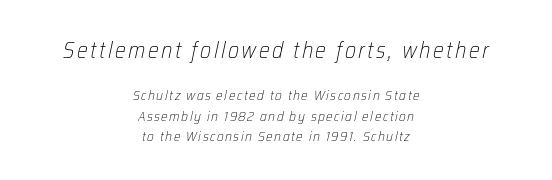
The image shows 23 px text type, italic (leaning right); set centered, normal line spacing (1.49x), not underlined; the first (top) block is 1.64x larger.
